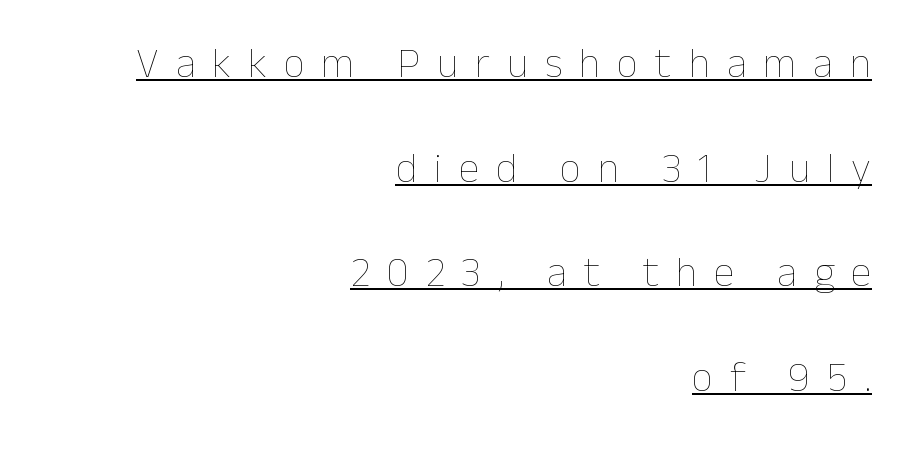
The passage shown is not bold in any degree. Characters remain perfectly vertical along every line. These lines are rendered in a variable-pitch font. Compared with a flush-left layout, this one pins lines to the opposite, right side. The lines are spread far apart with generous leading. Here the glyphs are tracked loosely, breaking word shapes into spaced letters.
